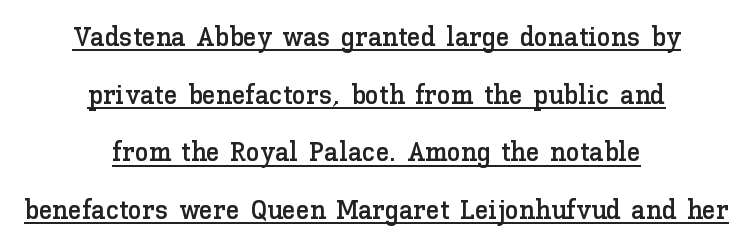
The image shows 28 px text type, upright; set centered, loose line spacing (2.06x), normal letter spacing, underlined; low stroke contrast and a medium x-height.
